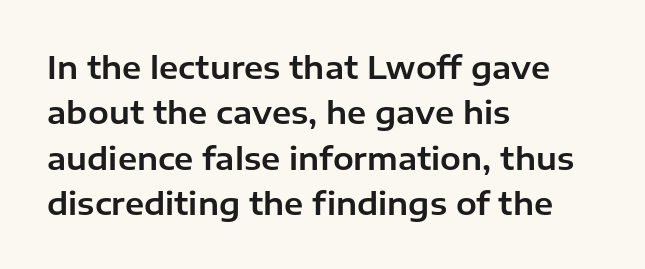
Classification — sans serif. In CSS terms this would be text-align: left. Nothing unusual about the tracking: characters are spaced as the font intends. Summary of vertical rhythm: regular, with standard interline spacing. The specimen omits any rule beneath the text block's lines. These lines were composed using upright roman letters.
